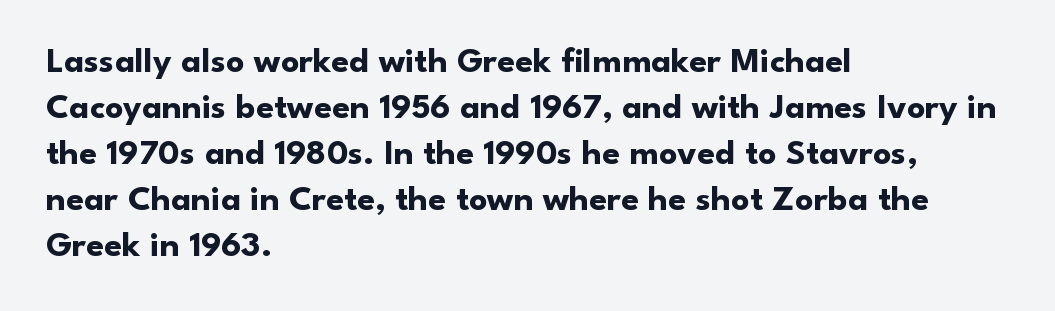
In terms of letterform style, serifs are entirely absent. Line spacing here is normal. Glance below the letters and you will spot only blank space. Heavy-handed strokes throughout: this text is bold. Default kerning and tracking; the words read as compact shapes.
